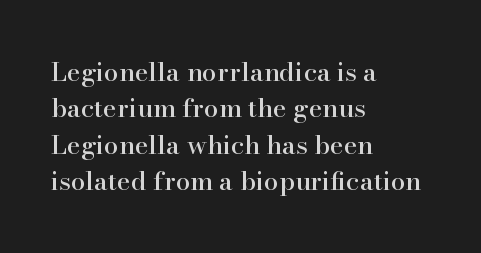
Q: Is the text italic (slanted)? A: No, it is upright.
Q: Is the text underlined? A: No.
Q: How is the paragraph aligned? A: Left-aligned.
Q: Is the spacing between letters normal or unusually wide? A: Normal.
Q: Is the spacing between lines tight, normal or loose? A: Normal.
